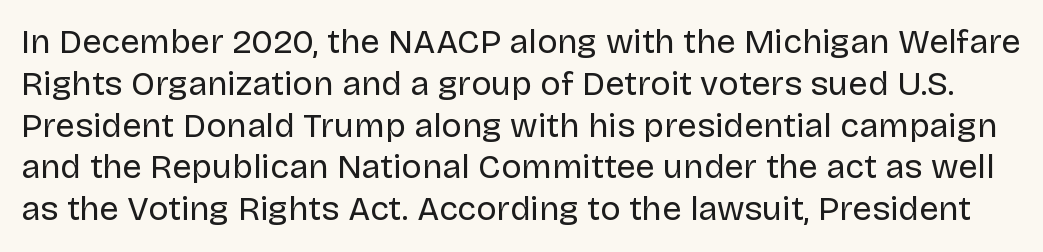
You can tell from the bare stems that sans-serif type was used. Weight: not bold — regular or lighter. Posture: upright roman. This sample has the flowing, uneven cadence of proportional lettering.
